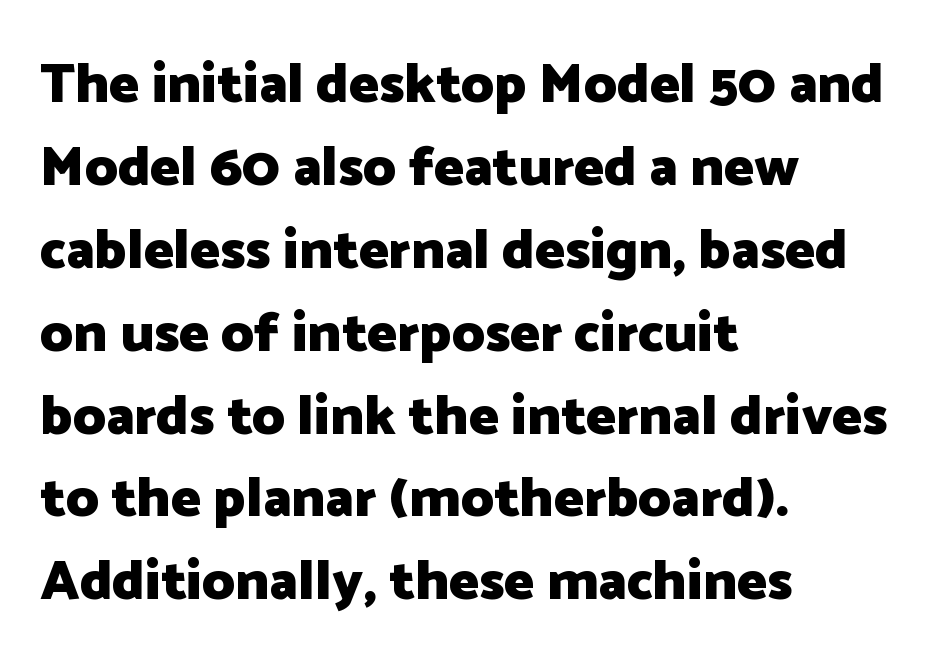
{"serif": "no", "italic": "no", "bold": "yes", "weight": "heavy", "width": "normal", "stroke_contrast": "low", "x_height": "medium", "monospaced": "no", "underline": "no", "align": "left", "line_spacing": "normal", "line_spacing_ratio": 1.48, "letter_spacing": "normal", "letter_spacing_em": 0.0, "glyph_px": 56}
